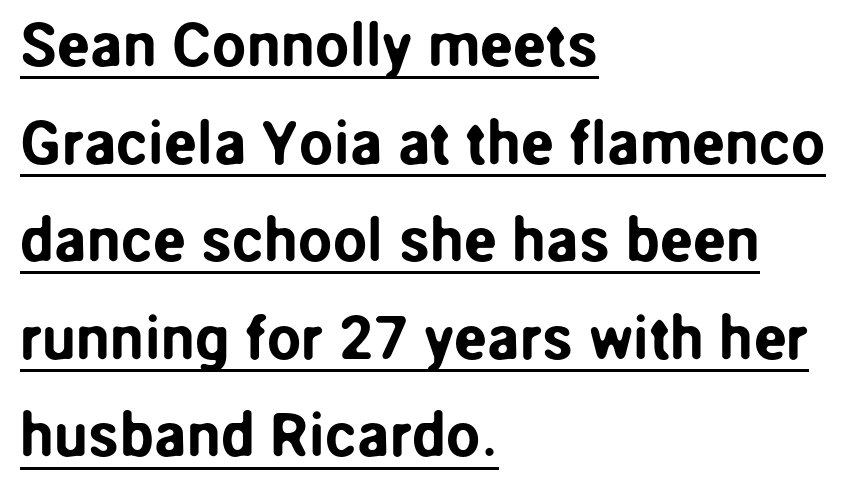
The image shows 61 px sans-serif type, upright; set left-aligned, normal line spacing (1.6x), normal letter spacing, underlined; low stroke contrast and a medium x-height.
